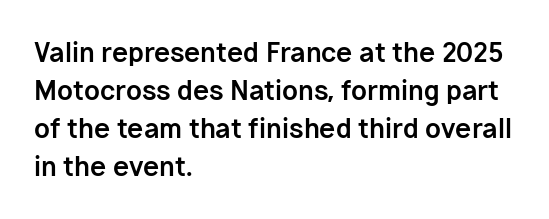
Horizontal alignment here is leftward, the default for most running prose. Nothing unusual about the tracking: characters are spaced as the font intends. Students, observe: this is what conventionally led text looks like. Does the lettering tilt? It doesn't — this is upright.
